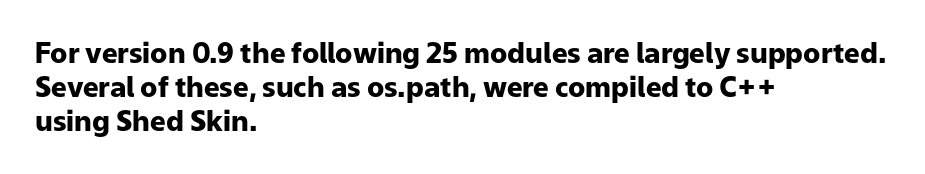
Q: Is the text bold? A: Yes.
Q: Is the text italic (slanted)? A: No, it is upright.
Q: Is the typeface a serif or a sans-serif typeface? A: Sans-serif.
Q: Is the text underlined? A: No.
Q: How is the paragraph aligned? A: Left-aligned.
Q: Is the spacing between letters normal or unusually wide? A: Normal.
Q: Width (condensed, normal, or wide)? A: Normal.
Q: Stroke contrast? A: Low.
Q: x-height? A: Medium.
Q: Monospaced? A: No.
